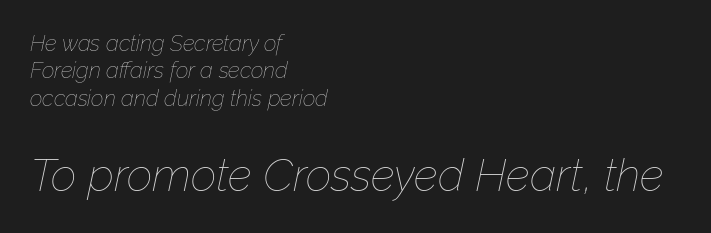
{"italic": "yes", "lean": "right", "slant_degrees": 12, "bold": "no", "weight": "thin", "width": "normal", "stroke_contrast": "low", "x_height": "medium", "monospaced": "no", "underline": "no", "align": "left", "line_spacing": "normal", "line_spacing_ratio": 1.25, "letter_spacing": "normal", "letter_spacing_em": 0.0, "larger_block": "second", "size_ratio": 2.05, "glyph_px": 45}
